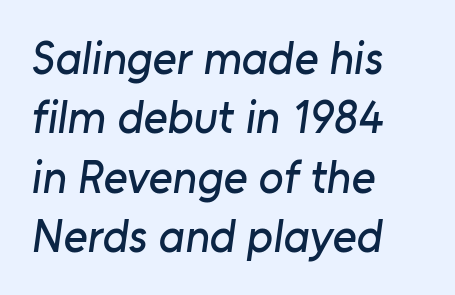
The image shows 46 px sans-serif type; set left-aligned, normal line spacing (1.29x), normal letter spacing, not underlined; low stroke contrast and a medium x-height.
